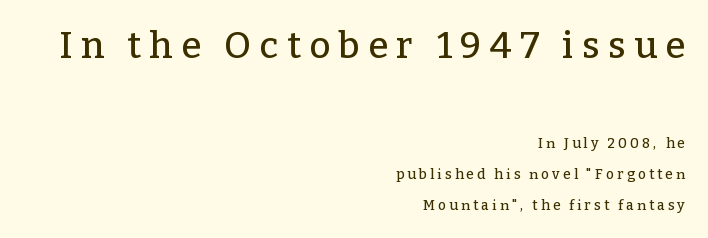
The face used here is proportionally spaced, like ordinary book or web type. Typographically, this falls in the serif category. Is the block centered? No — it sits flush against the right margin. Letter spacing: wide. The designer dialed line spacing up above the default.
